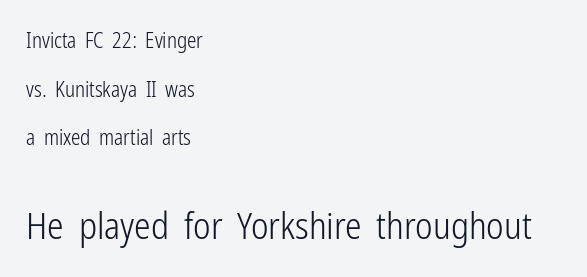
The image shows 37 px light, condensed sans-serif type, upright; set left-aligned, loose line spacing (2.31x), normal letter spacing, not underlined; the second (bottom) block is 1.76x larger; low stroke contrast and a medium x-height.
